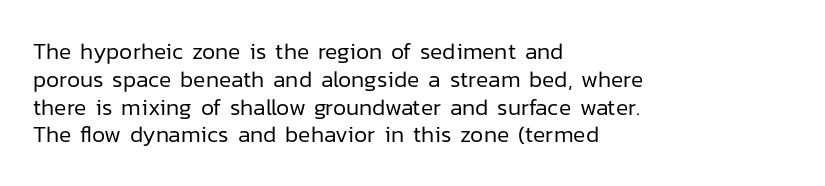
The image shows 23 px text type, upright; set left-aligned, line spacing 1.21x, normal letter spacing, not underlined.
